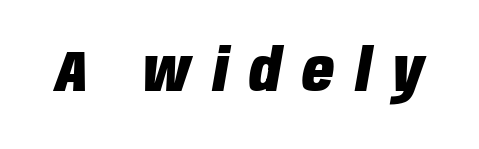
The image shows 58 px heavy, condensed type, italic (leaning right); set unusually wide letter spacing (+0.37 em), not underlined; low stroke contrast and a large x-height.
